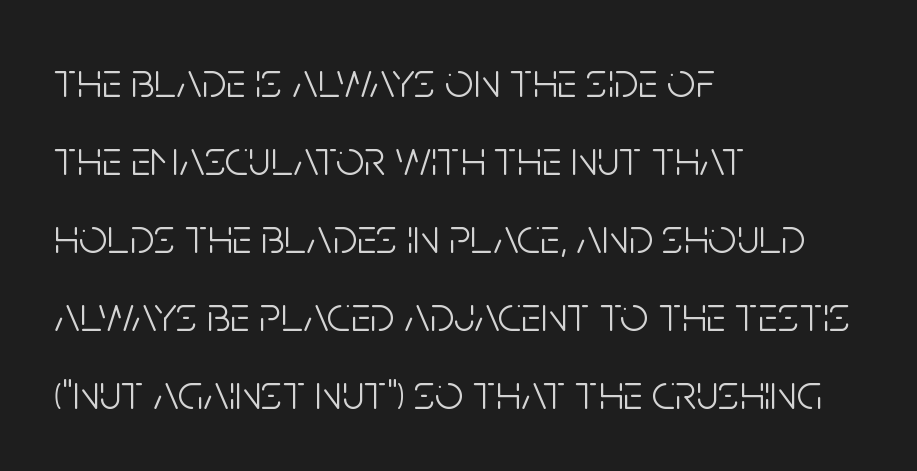
You could call the tracking neutral — neither tight nor loose. A typesetter would call this leading conventional body-copy spacing. Every row of glyphs begins at an identical x-position on the left. This is sans-serif lettering, the kind often seen on screens and signage. If you drew a line through each stem, it would be perfectly vertical. These lines are rendered in a variable-pitch font.
